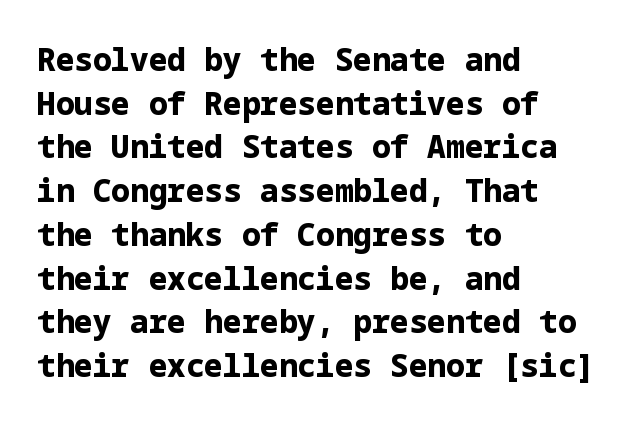
Q: Is the text bold? A: Yes.
Q: Is the text italic (slanted)? A: No, it is upright.
Q: Is the typeface a serif or a sans-serif typeface? A: Sans-serif.
Q: Is the text underlined? A: No.
Q: How is the paragraph aligned? A: Left-aligned.
Q: Is the spacing between letters normal or unusually wide? A: Normal.
Q: Is the spacing between lines tight, normal or loose? A: Normal.
Q: Width (condensed, normal, or wide)? A: Normal.
Q: Stroke contrast? A: Low.
Q: x-height? A: Medium.
